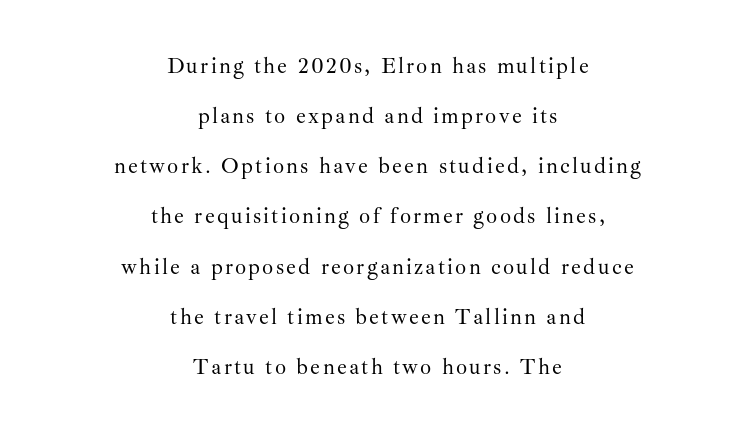
The setting favours the middle, as headings and verse often do. Notice how the stems are strictly vertical — no italics here. Descenders are the only things crossing below the line. Stroke mass is kept to a normal reading level or below. Quick note: interline space is abundant.
